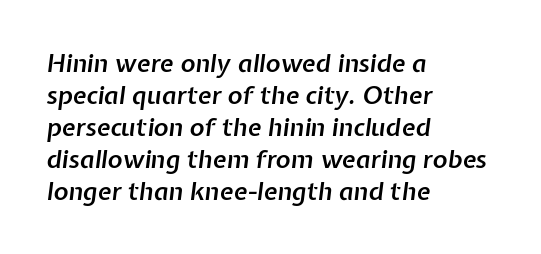
The image shows 25 px text type, italic (leaning right); set left-aligned, normal line spacing (1.28x), normal letter spacing, not underlined.
